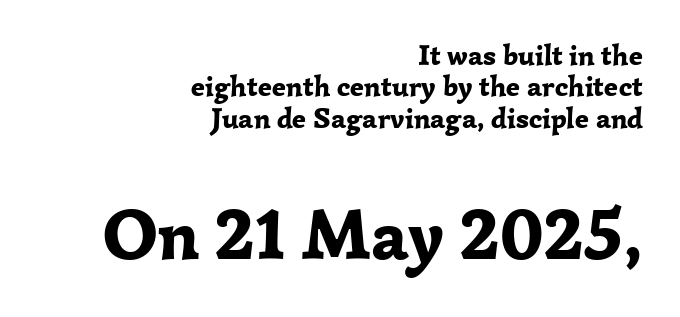
I'd call this a serif setting — the letters wear small feet. Heavy, bold letterforms. Posture: straight, roman, zero tilt. Notice how descenders almost collide with the ascenders below — that's tight leading.
